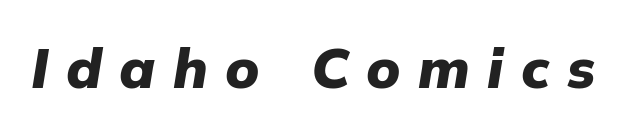
{"italic": "yes", "lean": "right", "slant_degrees": 9, "bold": "yes", "weight": "heavy", "width": "normal", "stroke_contrast": "low", "x_height": "medium", "monospaced": "no", "underline": "no", "letter_spacing": "wide", "letter_spacing_em": 0.31, "glyph_px": 56}
